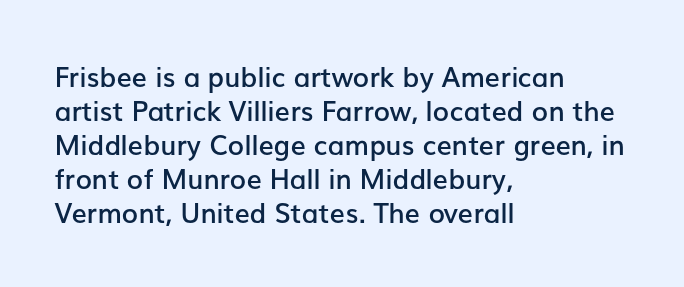
{"italic": "no", "bold": "semi", "underline": "no", "align": "left", "line_spacing": "normal", "line_spacing_ratio": 1.26, "letter_spacing": "normal", "letter_spacing_em": 0.0, "glyph_px": 27}
